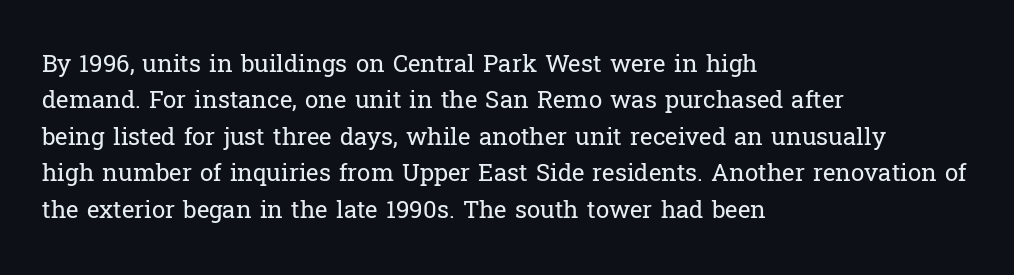
Q: Is the text bold? A: No.
Q: Is the text italic (slanted)? A: No, it is upright.
Q: Is the text underlined? A: No.
Q: How is the paragraph aligned? A: Left-aligned.
Q: Is the spacing between letters normal or unusually wide? A: Normal.
Q: Is the spacing between lines tight, normal or loose? A: Normal.
